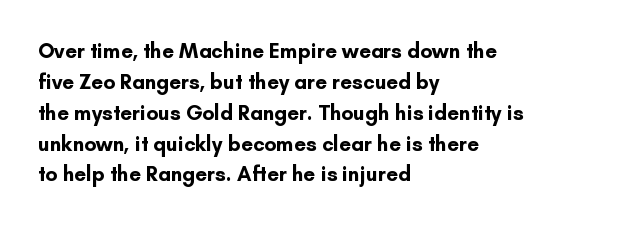
Q: Is the text bold? A: Yes.
Q: Is the text italic (slanted)? A: No, it is upright.
Q: Is the text underlined? A: No.
Q: How is the paragraph aligned? A: Left-aligned.
Q: Is the spacing between letters normal or unusually wide? A: Normal.
Q: Is the spacing between lines tight, normal or loose? A: Normal.
